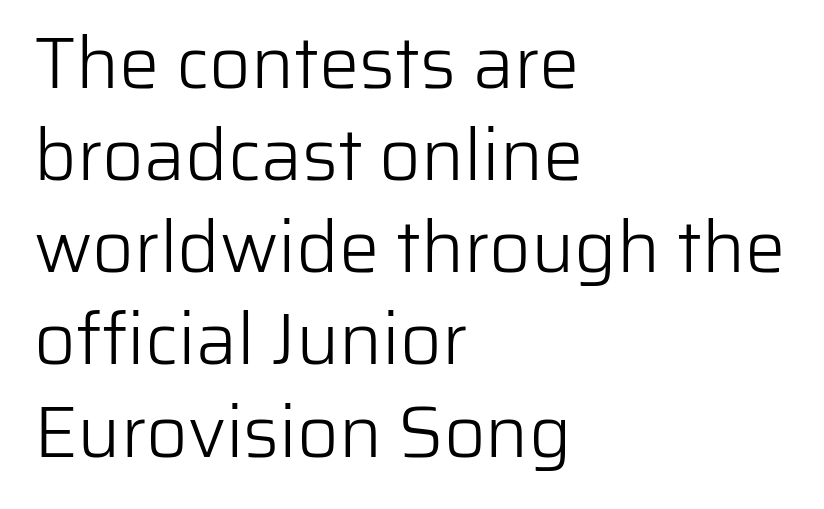
Characters follow at the spacing the type designer built in. If you drew a ruler down the left edge, every line would touch it. Here the designer chose a conventional face with non-uniform glyph widths. This is not heavy type; no bold has been used.
